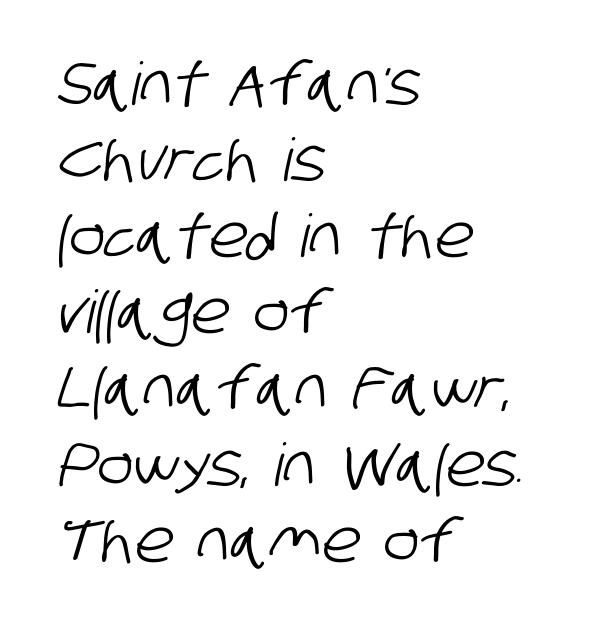
Q: Is the typeface a serif or a sans-serif typeface? A: Sans-serif.
Q: Is the text underlined? A: No.
Q: How is the paragraph aligned? A: Left-aligned.
Q: Is the spacing between letters normal or unusually wide? A: Normal.
Q: Is the spacing between lines tight, normal or loose? A: Normal.
Q: Width (condensed, normal, or wide)? A: Condensed.
Q: Stroke contrast? A: Low.
Q: x-height? A: Large.
Q: Monospaced? A: No.
